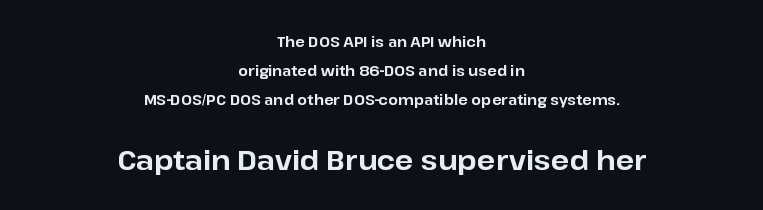
The image shows 27 px bold type, upright; set centered, loose line spacing (2.08x), normal letter spacing, not underlined; the second (bottom) block is 1.93x larger.
